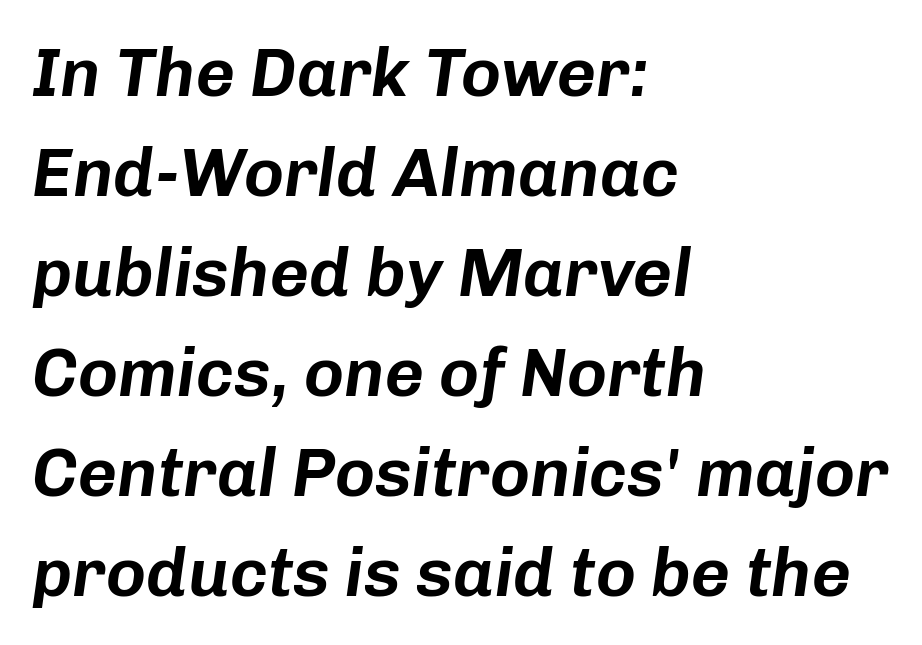
The image shows 68 px text type, italic (leaning right); set left-aligned, normal line spacing (1.47x), normal letter spacing, not underlined; low stroke contrast and a medium x-height.
